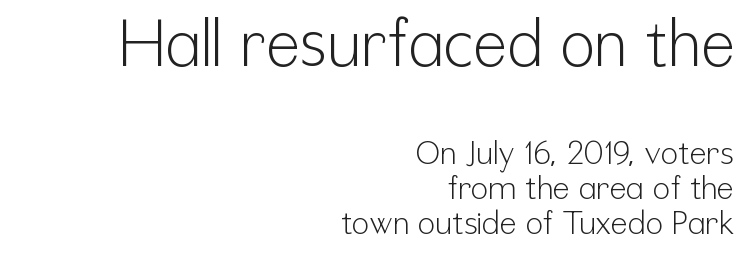
Q: Is the text bold? A: No.
Q: Is the text italic (slanted)? A: No, it is upright.
Q: Is the typeface a serif or a sans-serif typeface? A: Sans-serif.
Q: Is the text underlined? A: No.
Q: How is the paragraph aligned? A: Right-aligned.
Q: Is the spacing between letters normal or unusually wide? A: Normal.
Q: Is the spacing between lines tight, normal or loose? A: Tight.
Q: Which block of text is set in a larger size, the first (top) or the second (bottom)? A: The first (top) one.
Q: Width (condensed, normal, or wide)? A: Condensed.
Q: Stroke contrast? A: Low.
Q: x-height? A: Medium.
Q: Monospaced? A: No.
